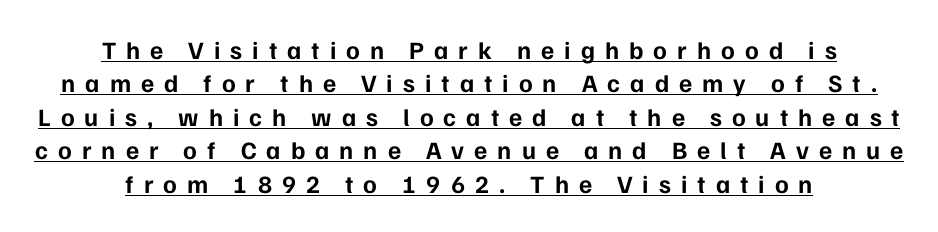
The image shows 25 px bold type, upright; set centered, normal line spacing (1.34x), unusually wide letter spacing (+0.4 em), underlined.
